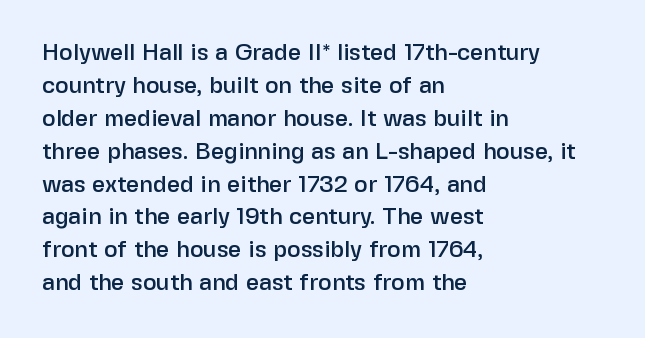
Q: Is the text italic (slanted)? A: No, it is upright.
Q: Is the text underlined? A: No.
Q: How is the paragraph aligned? A: Left-aligned.
Q: Is the spacing between letters normal or unusually wide? A: Normal.
Q: Is the spacing between lines tight, normal or loose? A: Normal.
